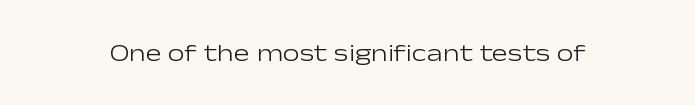
The image shows 24 px text type, upright; set normal letter spacing, not underlined.
